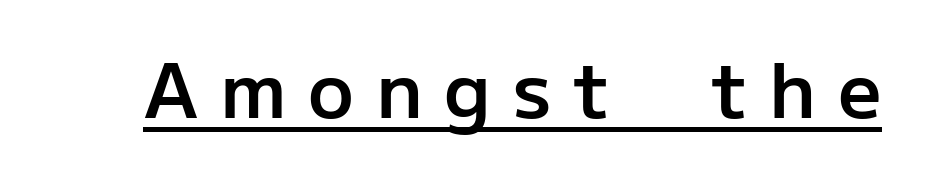
{"serif": "no", "italic": "no", "bold": "semi", "weight": "semibold", "width": "normal", "stroke_contrast": "low", "x_height": "medium", "monospaced": "no", "underline": "yes", "letter_spacing": "wide", "letter_spacing_em": 0.29, "glyph_px": 76}
